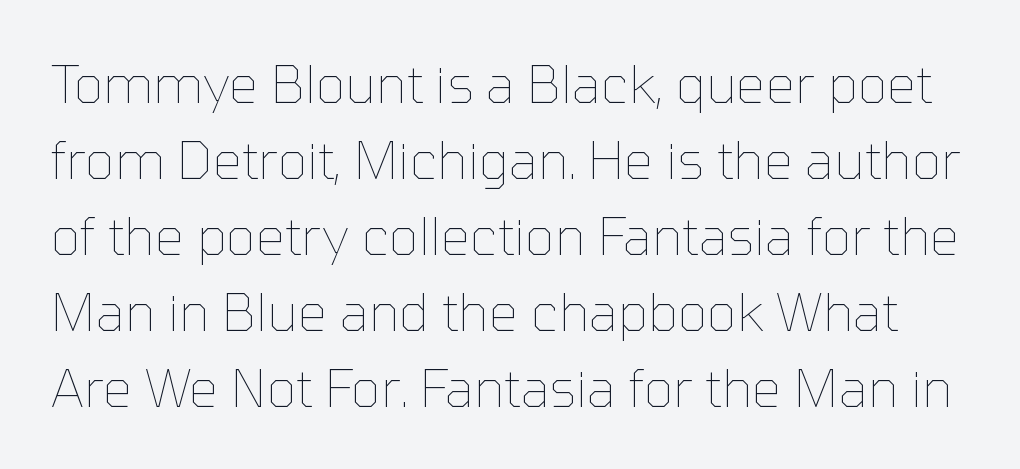
Spacing verdict: proportional, widths tailored to each character. The lines sit at an ordinary, default distance from one another. Posture: upright roman. Rule under the text: the space is simply empty. Ink coverage per letter is moderate at most. The line texture is even and compact thanks to regular tracking.
